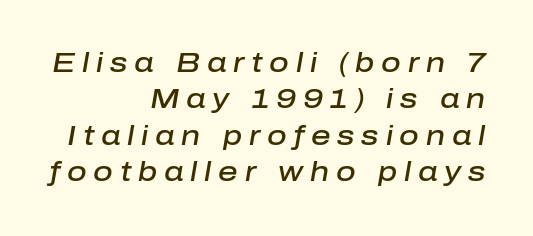
The rendering inserts visible extra space after every character. Italic: yes, the glyphs are oblique. The rendering uses a moderate line-height, typical for paragraphs. The area under the type is left untouched. What weight is shown? A semibold, between regular and bold. Reading down the block, your eye finds every line finishing at a fixed right position.
